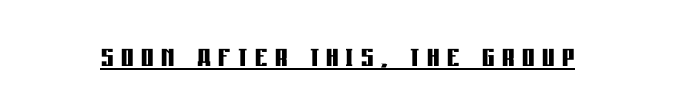
The type sits square on the baseline with zero lean. These characters rest on top of a visible drawn line. What kind of face is this? One without serifs — a sans. These words are printed bold, with thick strokes throughout.
